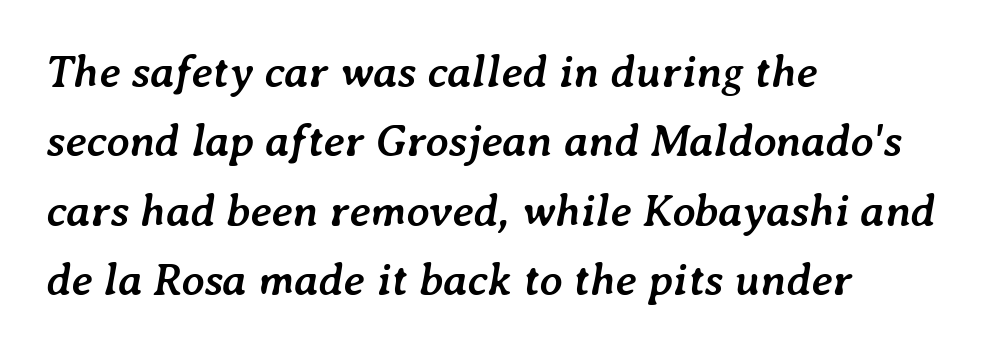
The image shows 45 px semibold type, italic (leaning right); set left-aligned, normal line spacing (1.54x), normal letter spacing, not underlined; low stroke contrast and a medium x-height.
